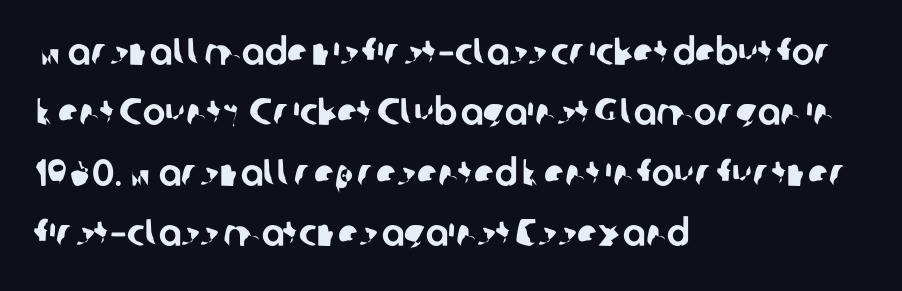
{"serif": "no", "width": "normal", "stroke_contrast": "low", "x_height": "medium", "monospaced": "no", "underline": "no", "align": "left", "line_spacing": "normal", "line_spacing_ratio": 1.59, "letter_spacing": "normal", "letter_spacing_em": 0.0, "glyph_px": 38}
